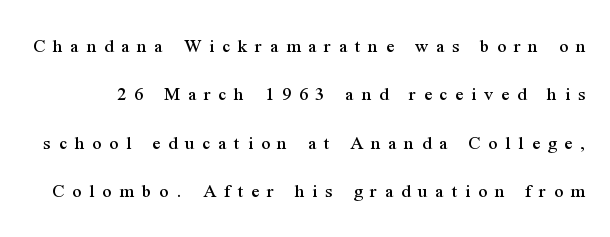
The image shows 20 px text type, upright; set loose line spacing (2.42x), unusually wide letter spacing (+0.39 em), not underlined.
